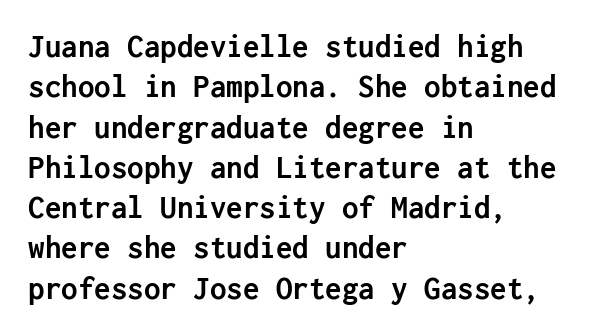
{"serif": "no", "italic": "no", "bold": "yes", "weight": "semibold", "width": "normal", "stroke_contrast": "low", "x_height": "medium", "underline": "no", "align": "left", "line_spacing_ratio": 1.22, "letter_spacing": "normal", "letter_spacing_em": 0.0, "glyph_px": 33}
